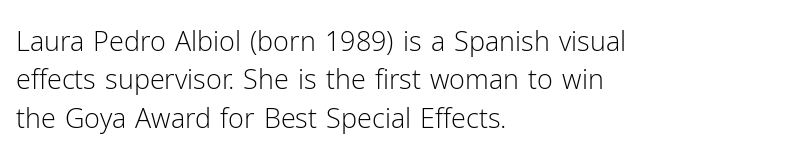
{"italic": "no", "bold": "no", "underline": "no", "align": "left", "line_spacing": "normal", "line_spacing_ratio": 1.42, "letter_spacing": "normal", "letter_spacing_em": 0.0, "glyph_px": 27}
